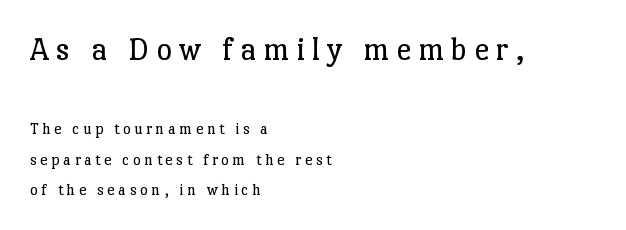
Q: Is the text bold? A: No.
Q: Is the text italic (slanted)? A: No, it is upright.
Q: Is the typeface a serif or a sans-serif typeface? A: Serif.
Q: Is the text underlined? A: No.
Q: How is the paragraph aligned? A: Left-aligned.
Q: Is the spacing between letters normal or unusually wide? A: Unusually wide.
Q: Which block of text is set in a larger size, the first (top) or the second (bottom)? A: The first (top) one.
Q: Width (condensed, normal, or wide)? A: Normal.
Q: Stroke contrast? A: Low.
Q: x-height? A: Medium.
Q: Monospaced? A: No.
